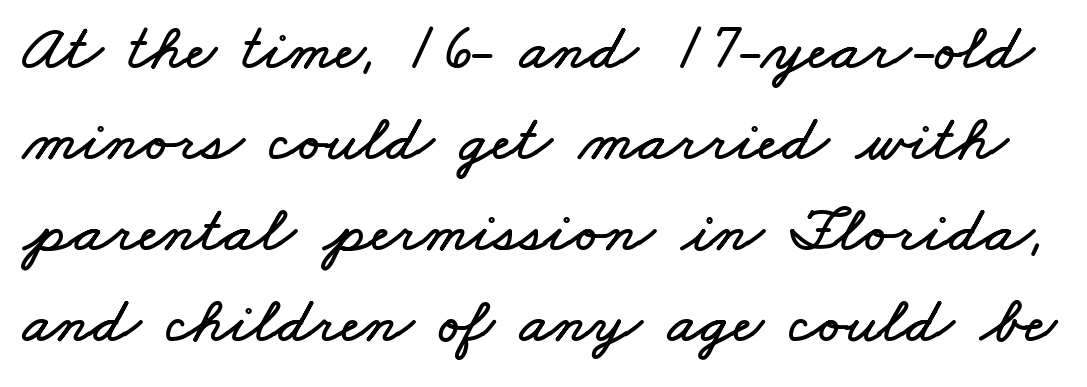
{"width": "wide", "stroke_contrast": "low", "x_height": "small", "monospaced": "no", "underline": "no", "line_spacing": "normal", "line_spacing_ratio": 1.38, "letter_spacing": "normal", "letter_spacing_em": 0.0, "glyph_px": 66}
